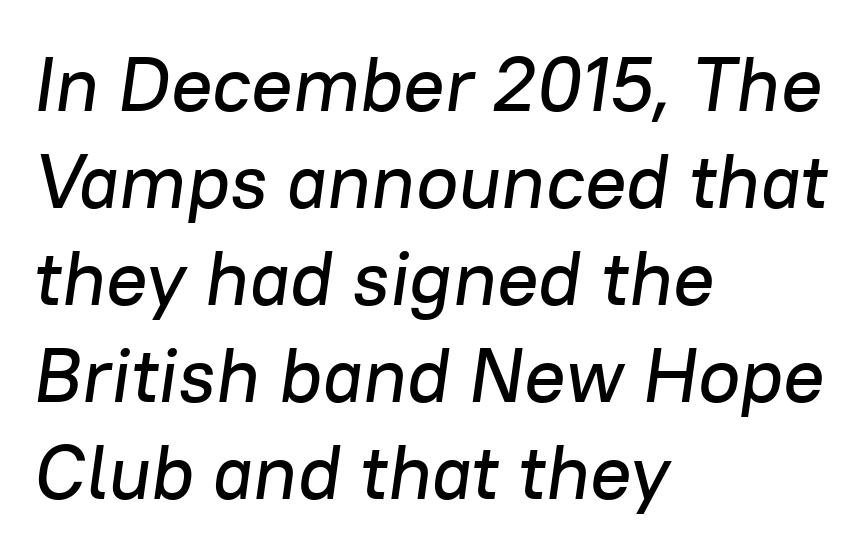
Characters are canted at an angle relative to the baseline's perpendicular. Letter spacing: default. Note the varied advance widths — an 'i' is clearly narrower than an 'm'. The paragraph shown leans on its left margin. Rule under the text: the space is simply empty.
